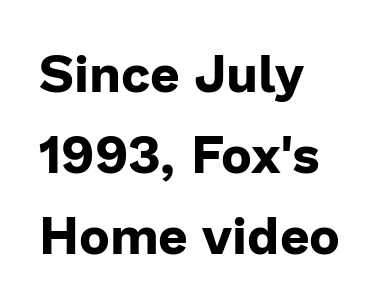
The image shows 52 px bold sans-serif type, upright; set left-aligned, normal line spacing (1.56x), normal letter spacing, not underlined; low stroke contrast and a medium x-height.
